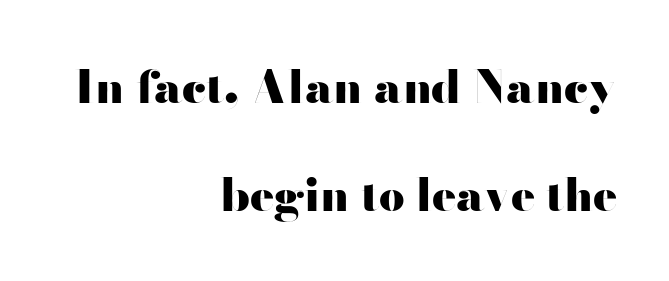
The image shows 45 px heavy, wide sans-serif type, upright; set right-aligned, loose line spacing (2.4x), normal letter spacing, not underlined; high stroke contrast and a small x-height.
